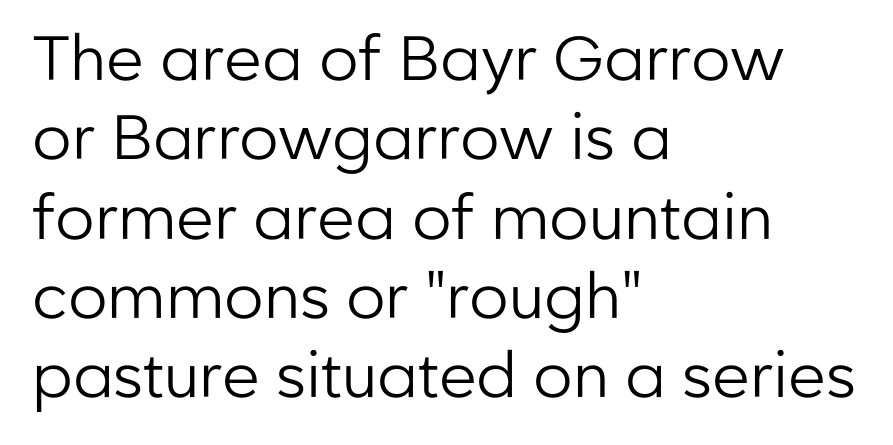
Descenders are the only things crossing below the line. Interline gaps are of average width in this sample. Horizontal alignment here is leftward, the default for most running prose. A typesetter would mark this as roman, not italic.
